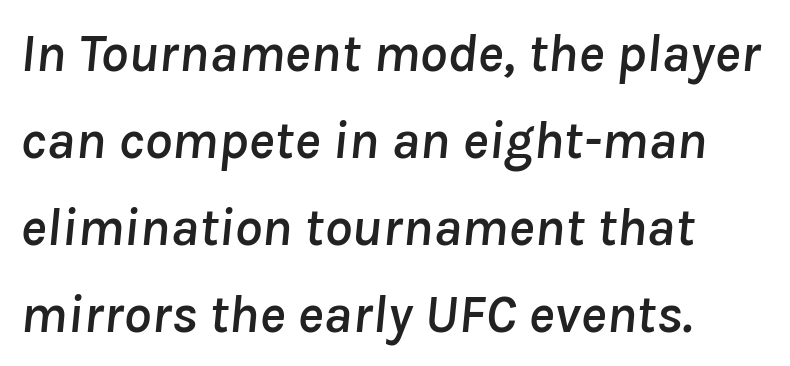
The image shows 55 px text type, italic (leaning right); set left-aligned, normal line spacing (1.58x), normal letter spacing, not underlined; low stroke contrast and a medium x-height.
